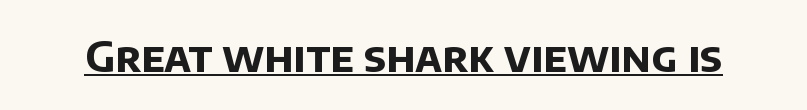
The image shows 42 px bold sans-serif type; set normal letter spacing, underlined; low stroke contrast and a large x-height.
